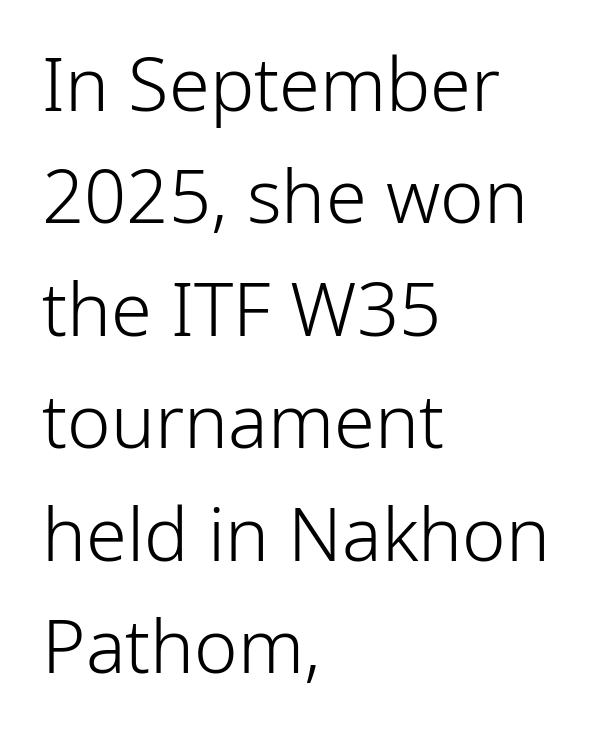
{"serif": "no", "italic": "no", "bold": "no", "weight": "light", "width": "normal", "stroke_contrast": "low", "x_height": "medium", "monospaced": "no", "underline": "no", "align": "left", "line_spacing": "normal", "line_spacing_ratio": 1.52, "letter_spacing": "normal", "letter_spacing_em": 0.0, "glyph_px": 74}
